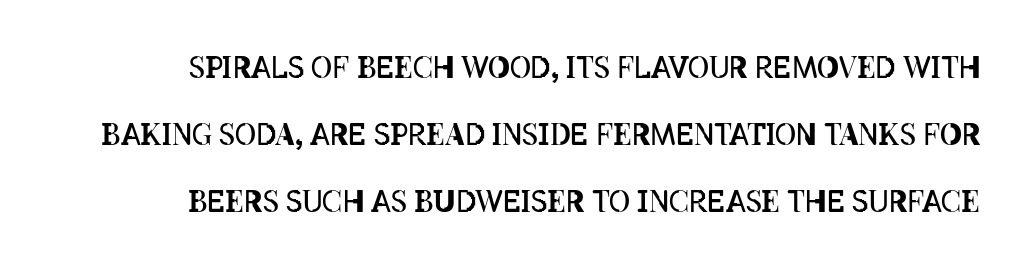
The rendering uses a large line-height, opening up the rows. How are the letters spaced? Ordinarily, with no added tracking. Proportional: the letters do not fall into vertical columns. Weight: regular or lighter. The lettering holds an erect, upright posture throughout.
